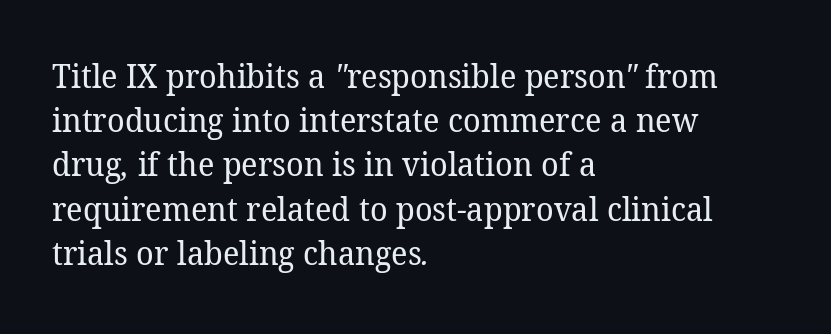
This rendering uses left alignment, leaving the right contour irregular. Stroke terminals: seriffed. There is no visible air inserted between adjacent glyphs. Underline: absent.
